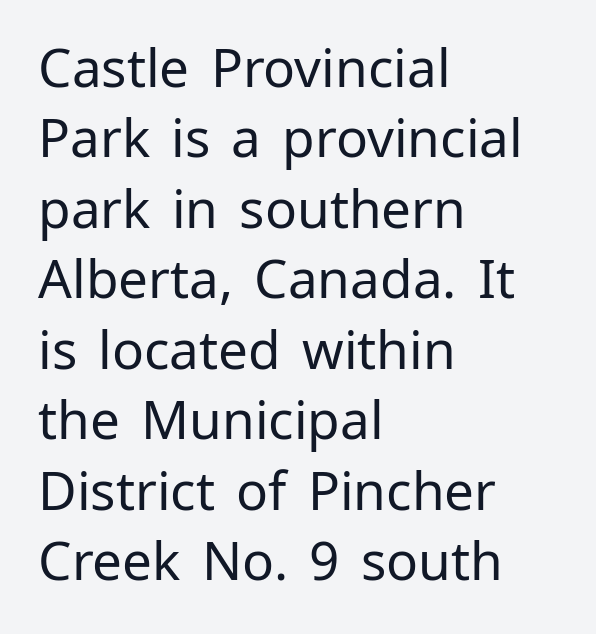
{"serif": "no", "italic": "no", "bold": "no", "weight": "regular", "width": "normal", "stroke_contrast": "low", "x_height": "medium", "monospaced": "no", "underline": "no", "align": "left", "line_spacing": "normal", "line_spacing_ratio": 1.33, "letter_spacing": "normal", "letter_spacing_em": 0.0, "glyph_px": 53}
